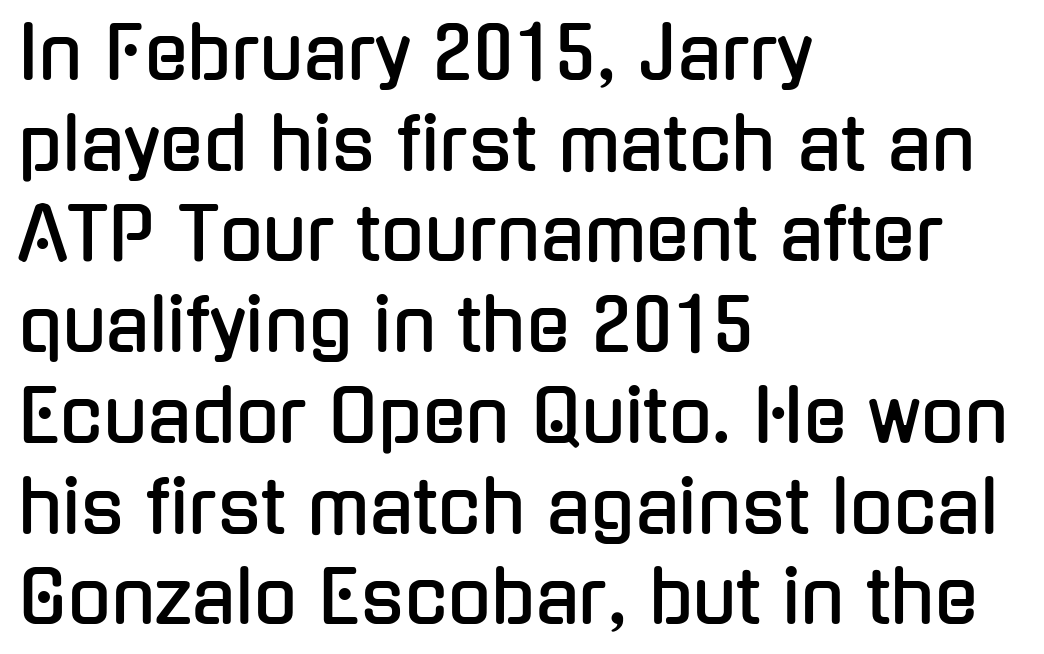
The image shows 72 px condensed sans-serif type, upright; set left-aligned, normal line spacing (1.26x), normal letter spacing, not underlined; low stroke contrast and a medium x-height.
